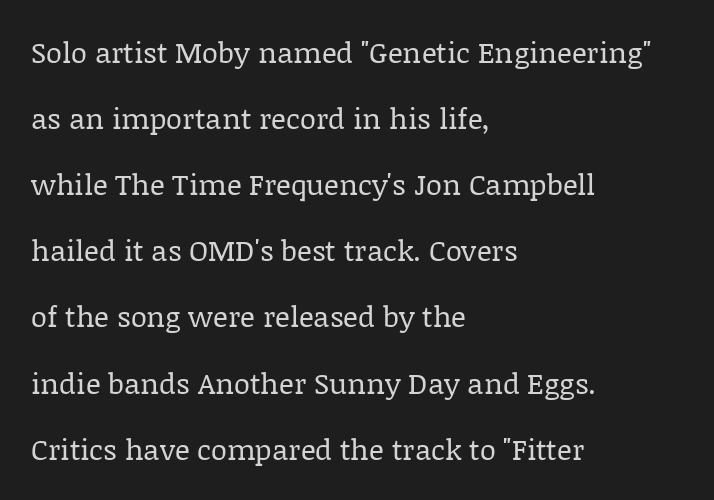
The image shows 29 px regular-weight serif type, upright; set left-aligned, loose line spacing (2.28x), normal letter spacing, not underlined; low stroke contrast and a large x-height.
